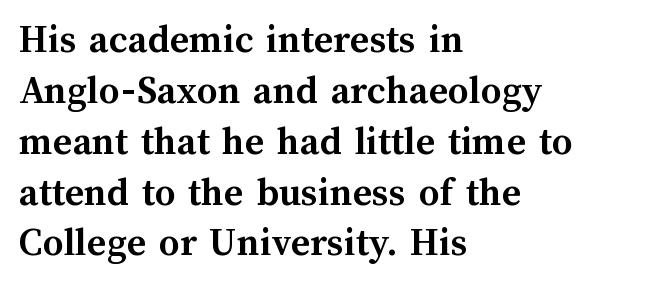
{"italic": "no", "bold": "yes", "weight": "semibold", "width": "normal", "stroke_contrast": "medium", "x_height": "medium", "monospaced": "no", "underline": "no", "align": "left", "line_spacing_ratio": 1.24, "letter_spacing": "normal", "letter_spacing_em": 0.0, "glyph_px": 41}
